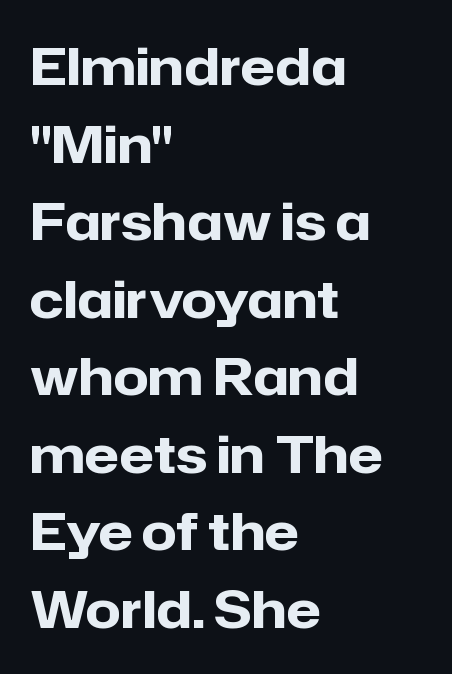
The image shows 51 px heavy sans-serif type, upright; set left-aligned, normal line spacing (1.52x), normal letter spacing, not underlined; low stroke contrast and a medium x-height.
